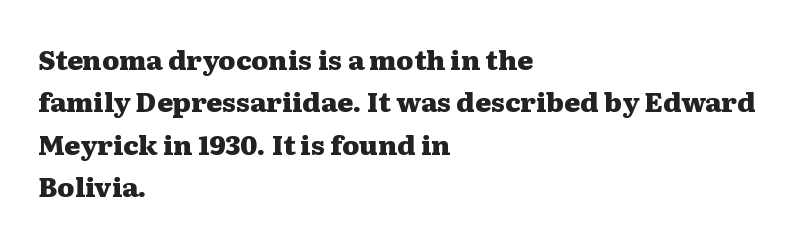
The image shows 27 px bold type, upright; set left-aligned, normal line spacing (1.57x), normal letter spacing, not underlined.
